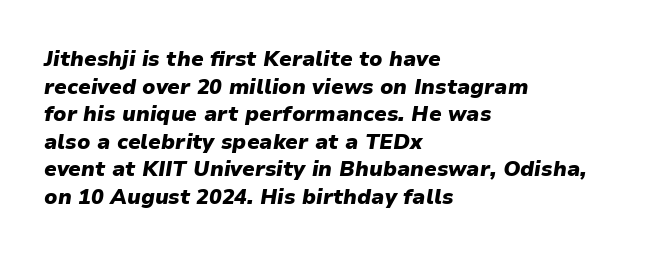
{"italic": "yes", "lean": "right", "slant_degrees": 9, "bold": "yes", "underline": "no", "align": "left", "line_spacing": "normal", "line_spacing_ratio": 1.31, "letter_spacing": "normal", "letter_spacing_em": 0.0, "glyph_px": 21}
